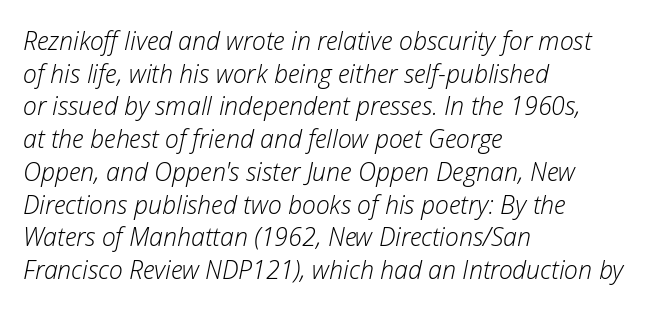
Compared with typical paragraphs, the rows here are spaced about the same. The words here are not underlined. Does extra space separate the letters? No, they use regular spacing. Stems and bowls with no extra thickness — not bold.
